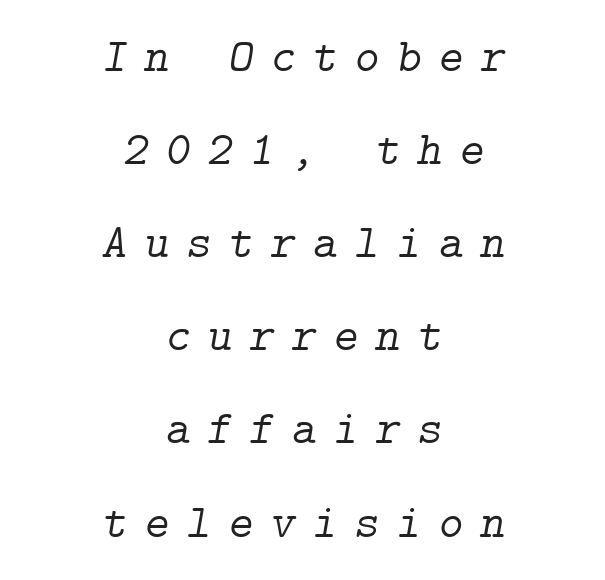
{"serif": "yes", "italic": "yes", "lean": "right", "slant_degrees": 9, "bold": "no", "weight": "light", "width": "normal", "stroke_contrast": "low", "x_height": "medium", "underline": "no", "align": "center", "line_spacing": "loose", "line_spacing_ratio": 1.94, "letter_spacing": "wide", "letter_spacing_em": 0.35, "glyph_px": 48}
